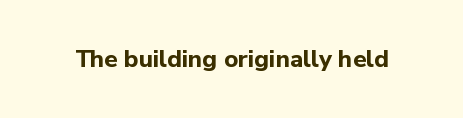
{"italic": "no", "bold": "yes", "underline": "no", "letter_spacing": "normal", "letter_spacing_em": 0.0, "glyph_px": 24}
